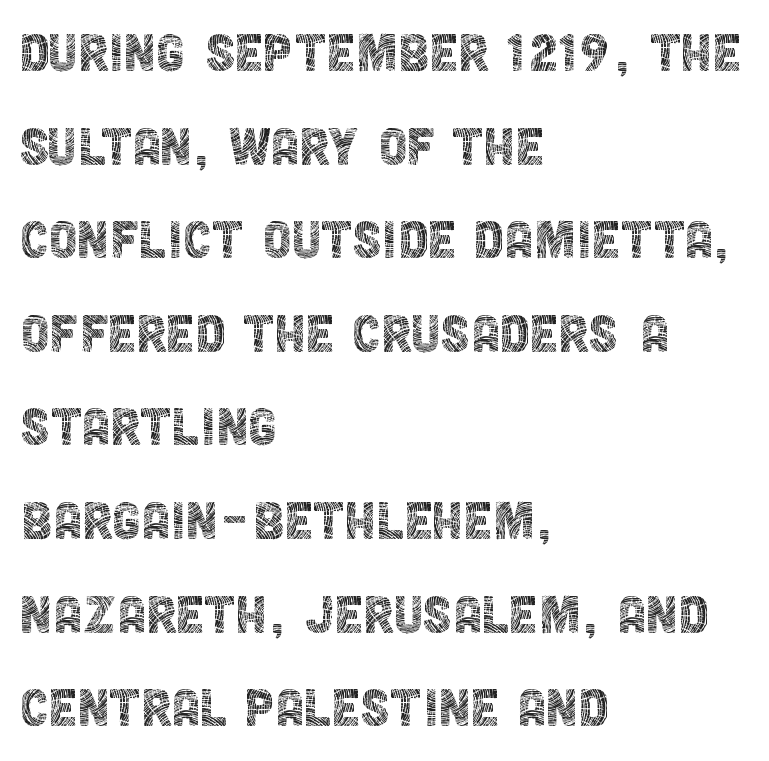
Here the designer chose a conventional face with non-uniform glyph widths. Regarding leading, the lines here are spaced in the standard way. Tall strokes in this sample are plumb rather than angled. Compared with a typical body face, this is equally light or lighter still. The rendering shows plain stroke endings on the letterforms — a sans-serif design.
